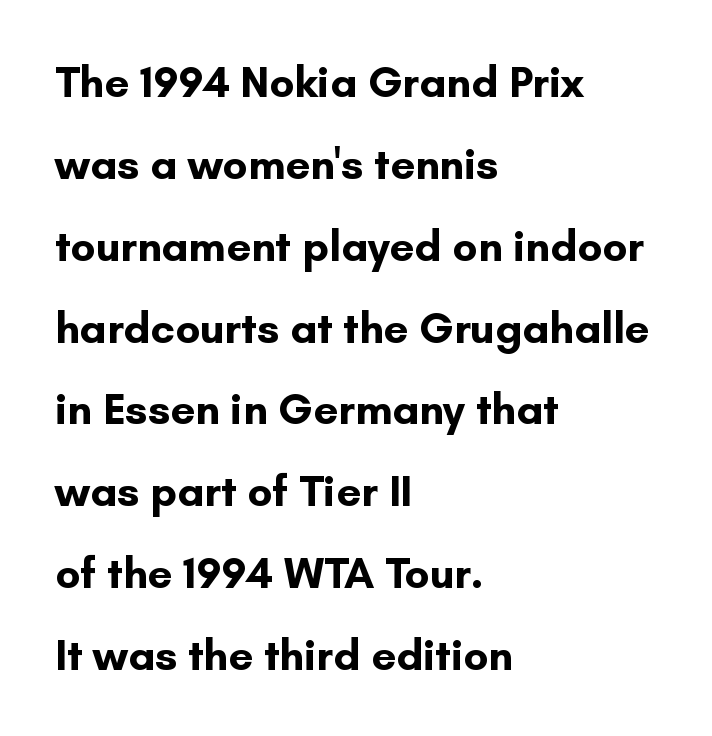
The image shows 44 px bold sans-serif type, upright; set left-aligned, line spacing 1.86x, normal letter spacing, not underlined; low stroke contrast and a small x-height.
